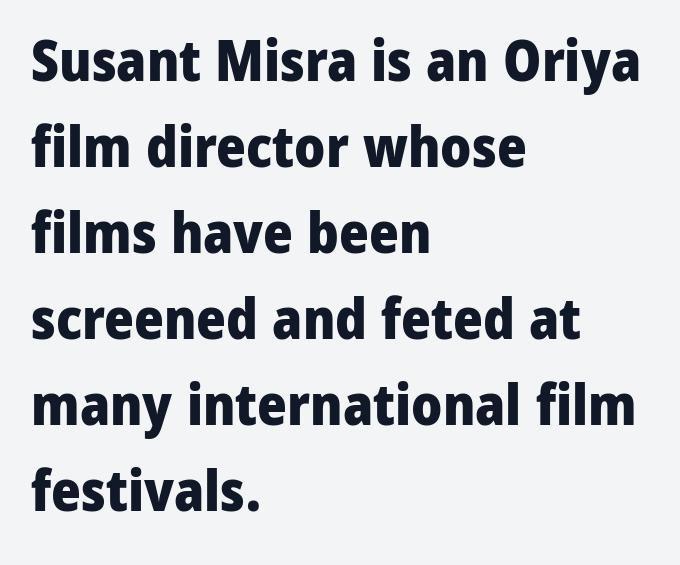
{"serif": "no", "italic": "no", "bold": "yes", "weight": "heavy", "width": "normal", "stroke_contrast": "low", "x_height": "medium", "monospaced": "no", "underline": "no", "align": "left", "line_spacing": "normal", "line_spacing_ratio": 1.51, "letter_spacing": "normal", "letter_spacing_em": 0.0, "glyph_px": 57}
